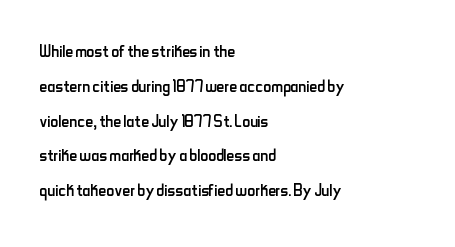
The image shows 22 px text type, upright; set left-aligned, normal line spacing (1.58x), normal letter spacing, not underlined.
